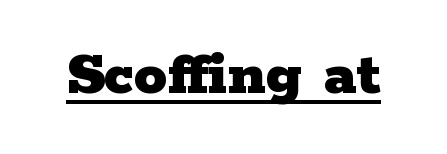
The image shows 66 px heavy, wide serif type, upright; set normal letter spacing, underlined; low stroke contrast and a medium x-height.
